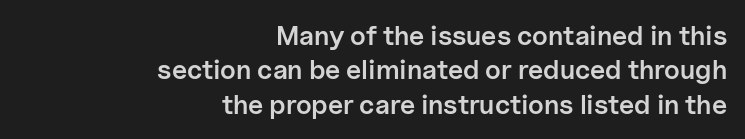
Moderately thickened strokes mark this as semibold type. If you measured baseline to baseline, you'd find a middling distance. Anything drawn beneath the words? Only blank space. Students, note that the glyphs here touch the page at normal intervals.
